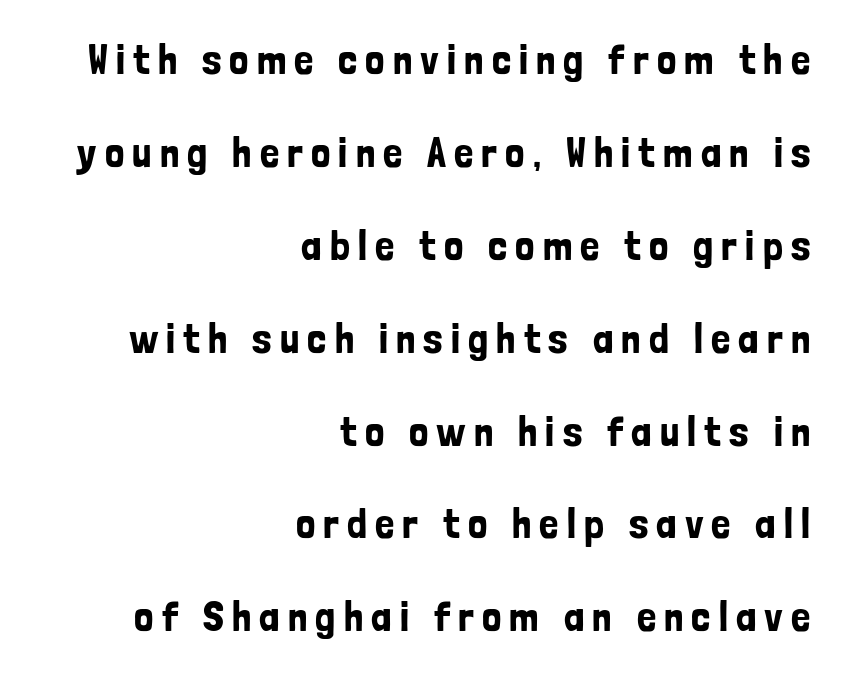
The image shows 43 px condensed sans-serif type, upright; set right-aligned, loose line spacing (2.16x), not underlined; low stroke contrast and a medium x-height.
